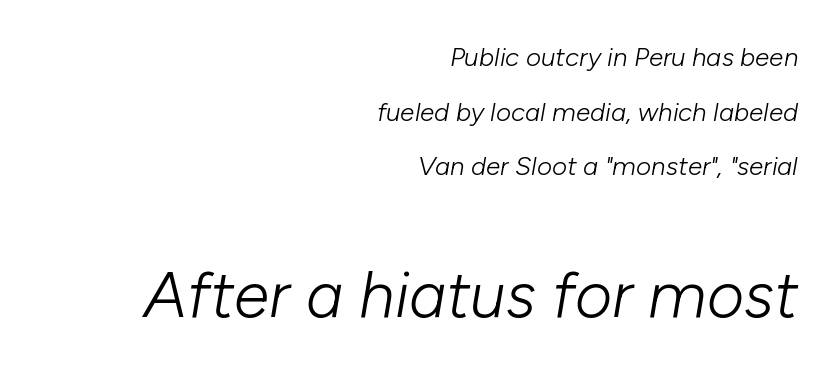
Q: Is the text bold? A: No.
Q: Is the text italic (slanted)? A: Yes, it leans right by about 10 degrees.
Q: Is the text underlined? A: No.
Q: How is the paragraph aligned? A: Right-aligned.
Q: Is the spacing between letters normal or unusually wide? A: Normal.
Q: Is the spacing between lines tight, normal or loose? A: Loose.
Q: Which block of text is set in a larger size, the first (top) or the second (bottom)? A: The second (bottom) one.
Q: Width (condensed, normal, or wide)? A: Normal.
Q: Stroke contrast? A: Low.
Q: x-height? A: Medium.
Q: Monospaced? A: No.
